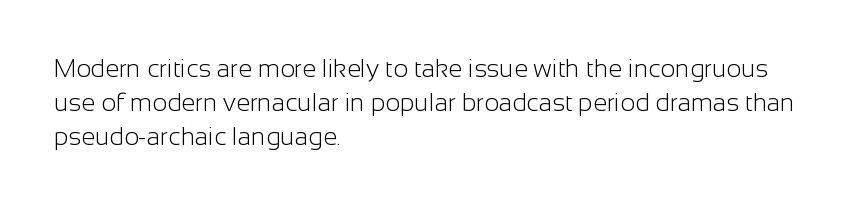
A normal amount of white space separates one row of letters from the next. Honestly, the letter spacing is just normal — you wouldn't notice it. The font's upright variant was chosen for this text. Is this a heavy cut? Hardly; it is regular or lighter. Caption: multi-line text, flush left, ragged right.
